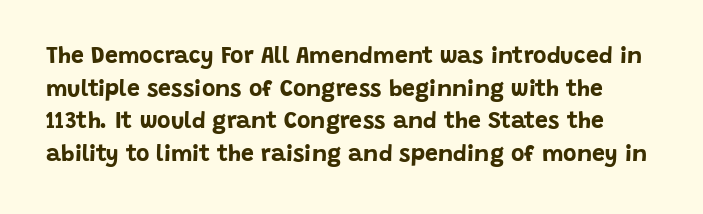
{"italic": "no", "bold": "yes", "underline": "no", "line_spacing": "normal", "line_spacing_ratio": 1.42, "letter_spacing": "normal", "letter_spacing_em": 0.0, "glyph_px": 23}
